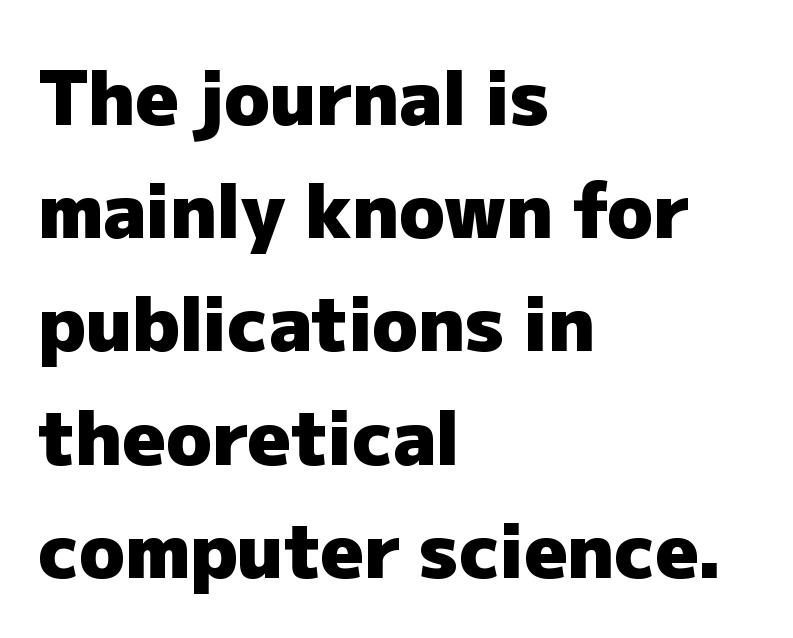
The image shows 75 px heavy sans-serif type, upright; set left-aligned, normal line spacing (1.51x), normal letter spacing, not underlined; low stroke contrast and a medium x-height.
